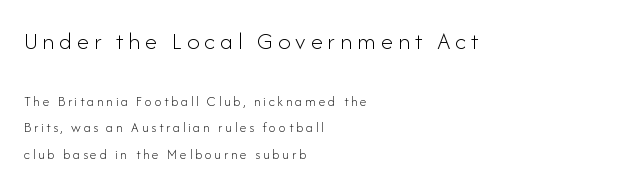
The image shows 25 px text type, upright; set left-aligned, loose line spacing (1.91x), not underlined; the first (top) block is 1.79x larger.
